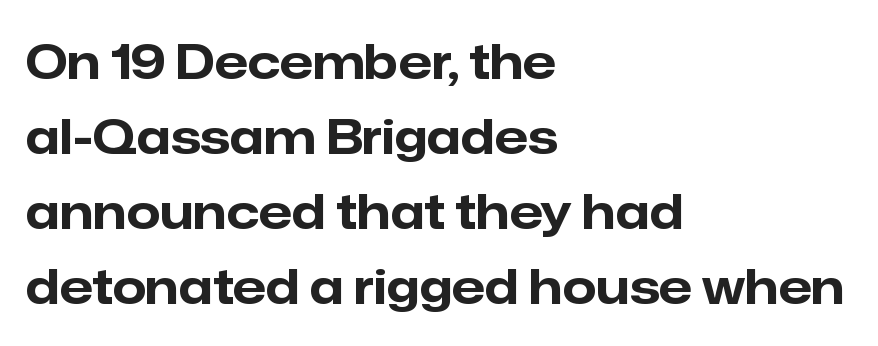
Q: Is the text bold? A: Yes.
Q: Is the text italic (slanted)? A: No, it is upright.
Q: Is the typeface a serif or a sans-serif typeface? A: Sans-serif.
Q: Is the text underlined? A: No.
Q: How is the paragraph aligned? A: Left-aligned.
Q: Is the spacing between letters normal or unusually wide? A: Normal.
Q: Is the spacing between lines tight, normal or loose? A: Normal.
Q: Width (condensed, normal, or wide)? A: Normal.
Q: Stroke contrast? A: Low.
Q: x-height? A: Medium.
Q: Monospaced? A: No.
